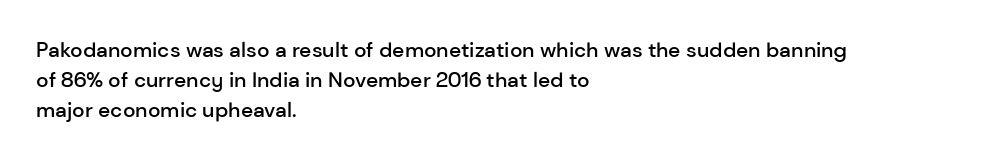
The image shows 21 px text type, upright; set left-aligned, normal line spacing (1.44x), normal letter spacing, not underlined.
